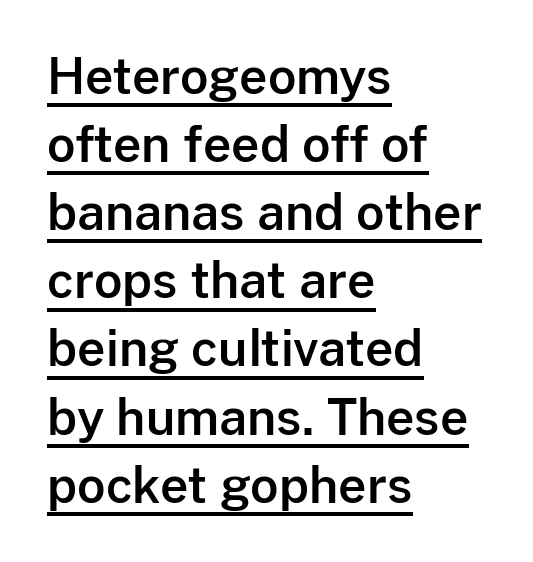
The rows are spaced the way most documents space them. The letters stand upright; this is a roman face. The rendering keeps characters at their native spacing. If you drew a ruler down the left edge, every line would touch it. The rendering shows plain stroke endings on the letterforms — a sans-serif design. Caption: lettering with a line underneath.
